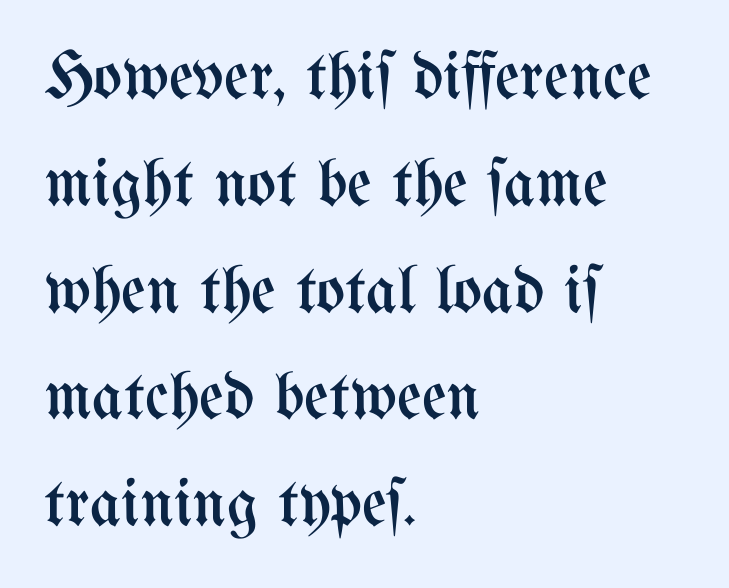
The image shows 68 px regular-weight, condensed type, upright; set left-aligned, normal line spacing (1.57x), normal letter spacing, not underlined; medium stroke contrast and a medium x-height.
